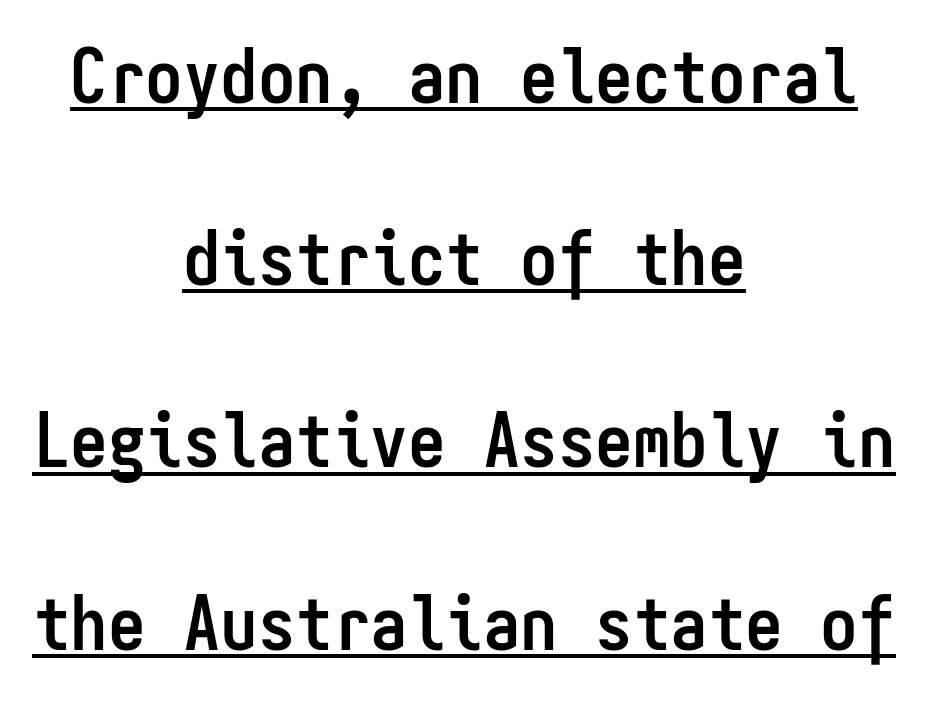
The compositor balanced each line on the midline. Weight check: bold — yes, fully. Does the leading feel generous? Absolutely, it's lavish. Each letter, wide or thin by design, is forced into the same width here. Type style note: lacks serifs. Each line of the rendering has a horizontal stroke beneath the glyphs.
